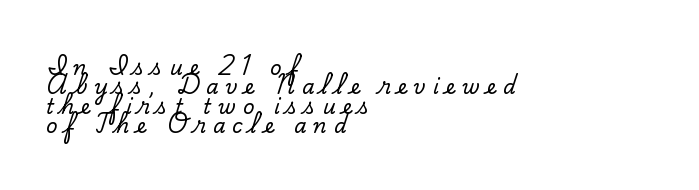
The image shows 20 px text type; set left-aligned, tight line spacing (0.97x), unusually wide letter spacing (+0.35 em), not underlined.
